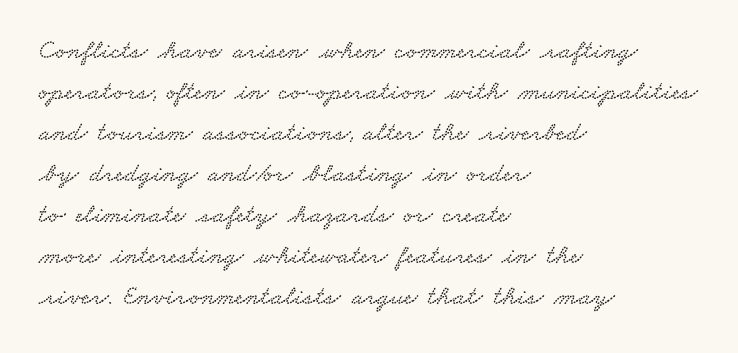
The image shows 27 px text type; set left-aligned, normal line spacing (1.52x), normal letter spacing, not underlined.
